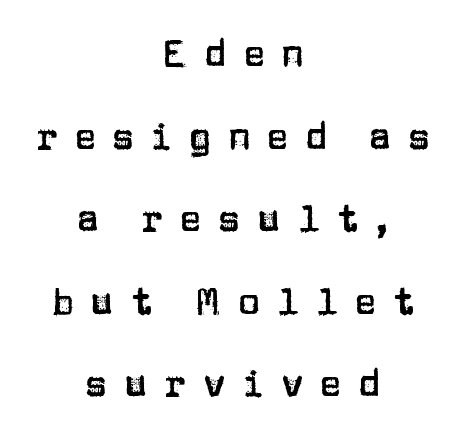
{"serif": "no", "italic": "no", "width": "normal", "stroke_contrast": "low", "x_height": "large", "monospaced": "no", "underline": "no", "align": "center", "line_spacing": "loose", "line_spacing_ratio": 2.23, "letter_spacing": "wide", "letter_spacing_em": 0.44, "glyph_px": 37}
